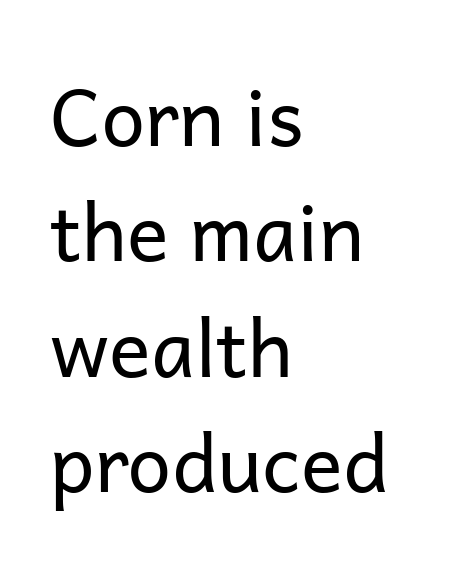
The image shows 78 px regular-weight sans-serif type, upright; set left-aligned, normal line spacing (1.48x), normal letter spacing, not underlined; low stroke contrast and a medium x-height.
